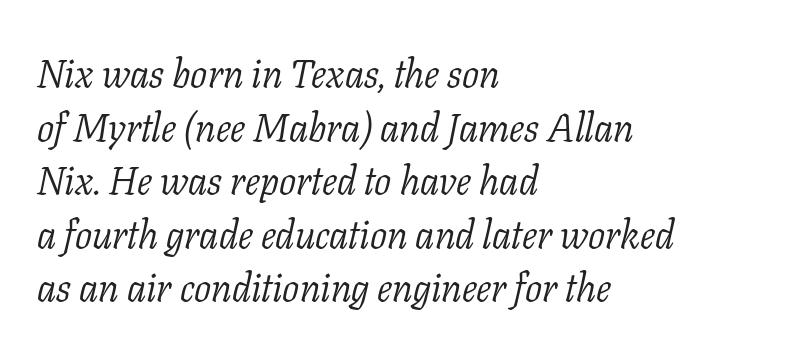
The image shows 40 px light serif type, italic (leaning right); set left-aligned, normal line spacing (1.34x), normal letter spacing, not underlined; low stroke contrast and a medium x-height.
